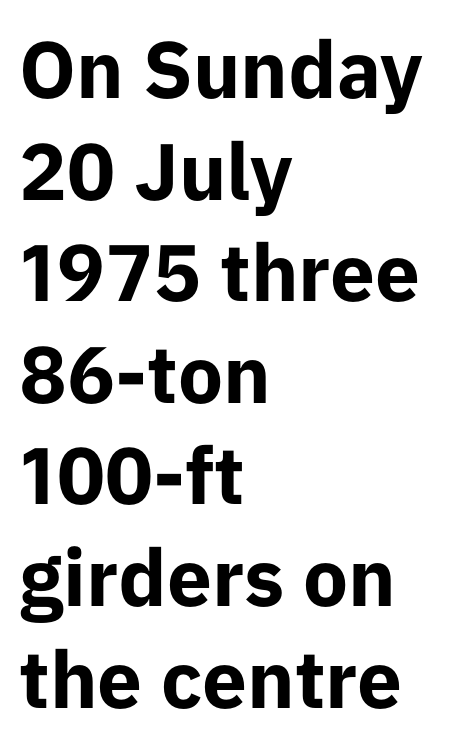
{"serif": "no", "italic": "no", "bold": "yes", "weight": "bold", "width": "normal", "stroke_contrast": "low", "x_height": "medium", "monospaced": "no", "underline": "no", "align": "left", "line_spacing": "normal", "line_spacing_ratio": 1.27, "letter_spacing": "normal", "letter_spacing_em": 0.0, "glyph_px": 80}
